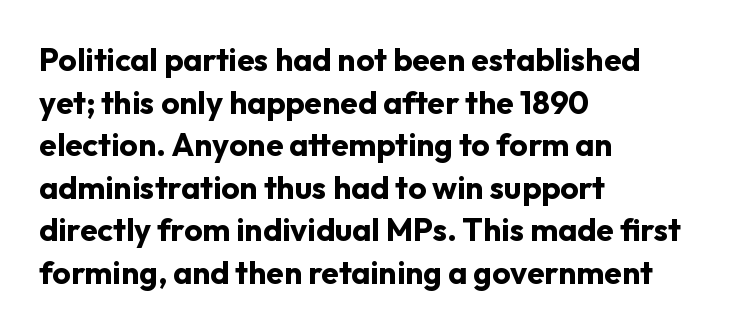
Q: Is the text bold? A: Yes.
Q: Is the text italic (slanted)? A: No, it is upright.
Q: Is the typeface a serif or a sans-serif typeface? A: Sans-serif.
Q: Is the text underlined? A: No.
Q: How is the paragraph aligned? A: Left-aligned.
Q: Is the spacing between letters normal or unusually wide? A: Normal.
Q: Is the spacing between lines tight, normal or loose? A: Normal.
Q: Width (condensed, normal, or wide)? A: Normal.
Q: Stroke contrast? A: Low.
Q: x-height? A: Medium.
Q: Monospaced? A: No.
